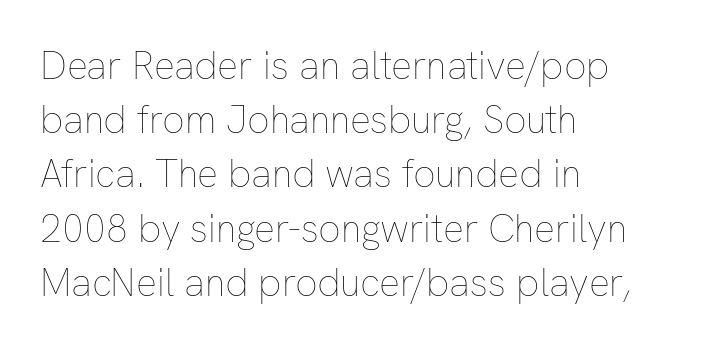
The image shows 39 px thin type, upright; set left-aligned, normal line spacing (1.39x), normal letter spacing, not underlined; low stroke contrast and a medium x-height.
